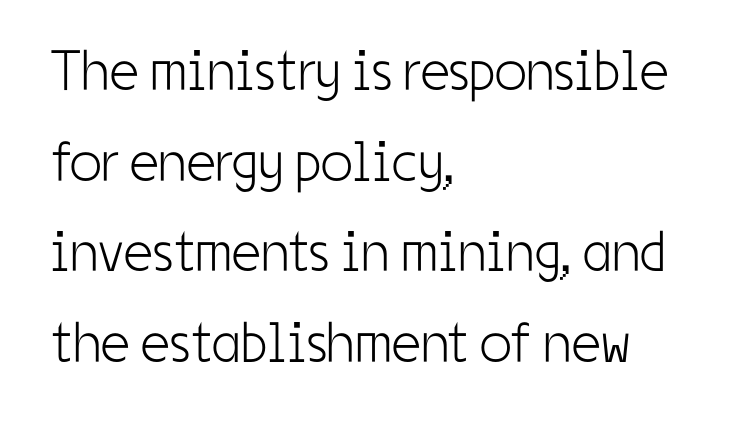
Default kerning and tracking; the words read as compact shapes. Where is the straight margin? On the left. This sample uses an upright cut, with every glyph sitting square on the baseline. The passage shown is typed in a proportional face where columns would drift.
